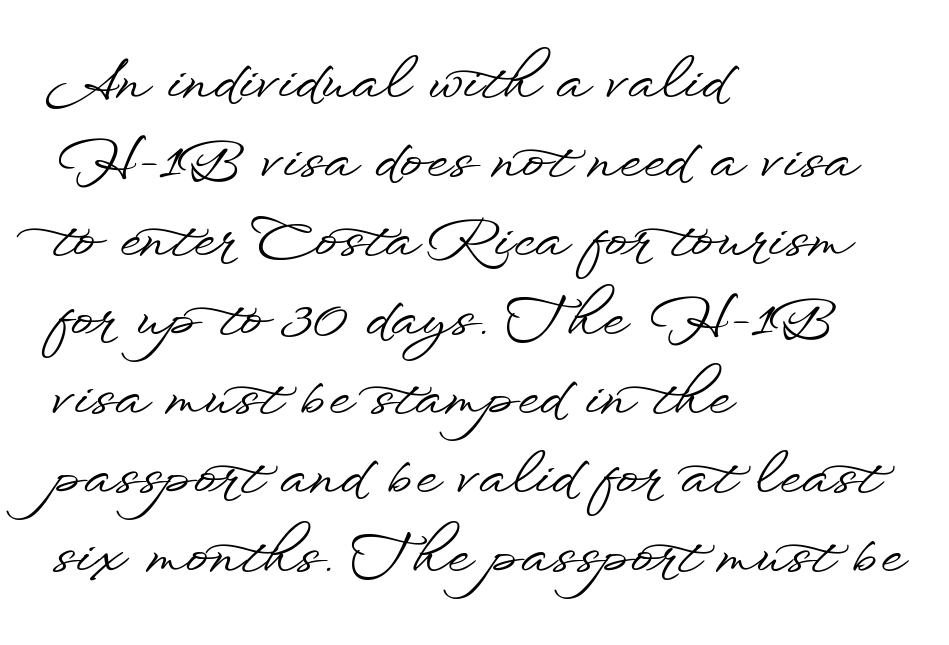
The image shows 56 px wide sans-serif type; set left-aligned, normal line spacing (1.41x), normal letter spacing, not underlined; low stroke contrast and a small x-height.
